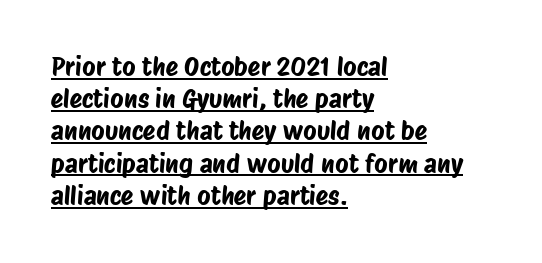
{"underline": "yes", "align": "left", "line_spacing_ratio": 1.24, "letter_spacing": "normal", "letter_spacing_em": 0.0, "glyph_px": 26}
